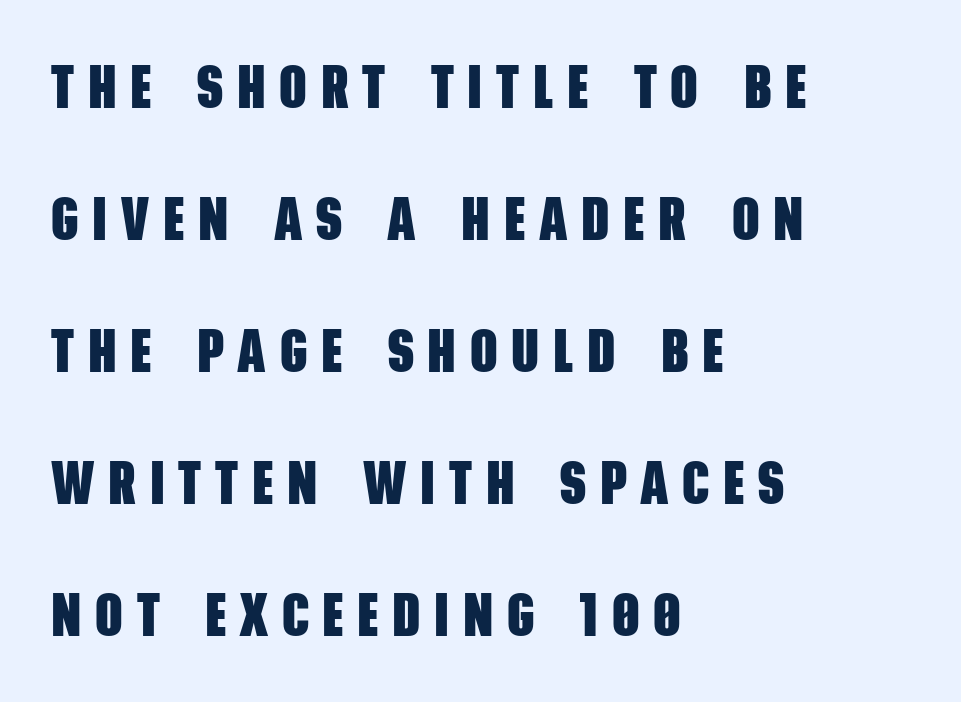
{"serif": "no", "bold": "yes", "weight": "heavy", "width": "condensed", "stroke_contrast": "low", "x_height": "large", "monospaced": "no", "underline": "no", "align": "left", "line_spacing": "loose", "line_spacing_ratio": 2.2, "letter_spacing": "wide", "letter_spacing_em": 0.23, "glyph_px": 60}
